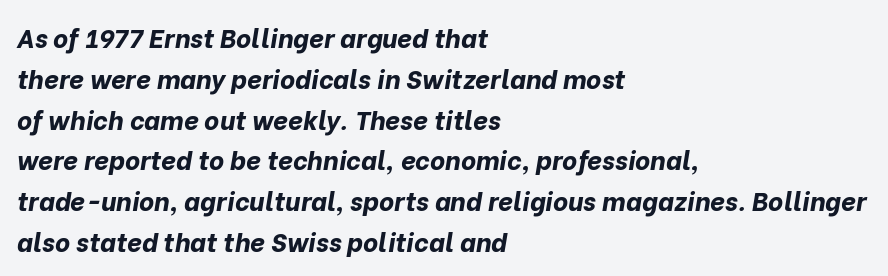
Q: Is the text bold? A: Yes.
Q: Is the text italic (slanted)? A: Yes, it leans right by about 10 degrees.
Q: Is the text underlined? A: No.
Q: How is the paragraph aligned? A: Left-aligned.
Q: Is the spacing between letters normal or unusually wide? A: Normal.
Q: Is the spacing between lines tight, normal or loose? A: Normal.
